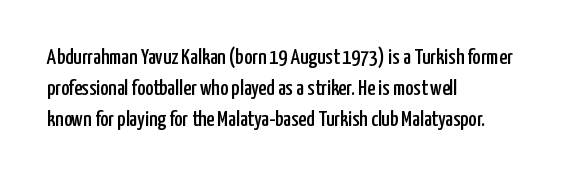
{"italic": "no", "underline": "no", "align": "left", "line_spacing": "normal", "line_spacing_ratio": 1.42, "letter_spacing": "normal", "letter_spacing_em": 0.0, "glyph_px": 22}
